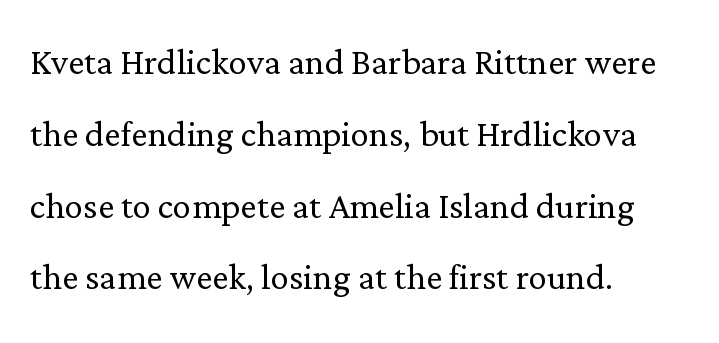
Q: Is the text bold? A: No.
Q: Is the text italic (slanted)? A: No, it is upright.
Q: Is the typeface a serif or a sans-serif typeface? A: Serif.
Q: Is the text underlined? A: No.
Q: How is the paragraph aligned? A: Left-aligned.
Q: Is the spacing between letters normal or unusually wide? A: Normal.
Q: Is the spacing between lines tight, normal or loose? A: Normal.
Q: Width (condensed, normal, or wide)? A: Normal.
Q: Stroke contrast? A: Low.
Q: x-height? A: Medium.
Q: Monospaced? A: No.
